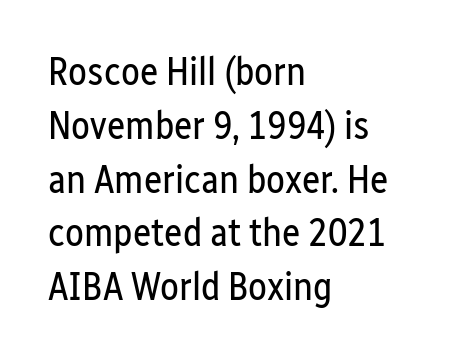
The image shows 39 px regular-weight, condensed sans-serif type, upright; set left-aligned, normal line spacing (1.38x), normal letter spacing, not underlined; low stroke contrast and a medium x-height.
